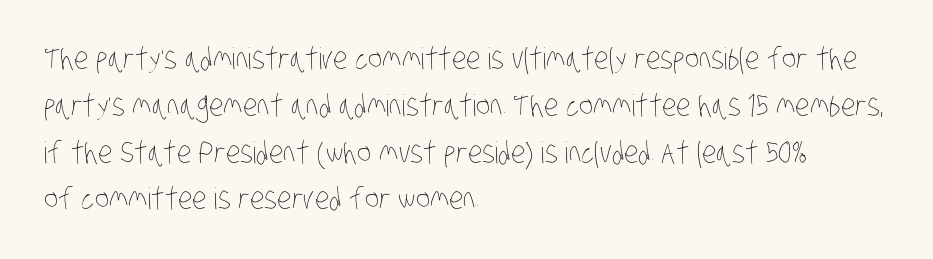
Q: Is the text bold? A: No.
Q: Is the text underlined? A: No.
Q: How is the paragraph aligned? A: Left-aligned.
Q: Is the spacing between letters normal or unusually wide? A: Normal.
Q: Is the spacing between lines tight, normal or loose? A: Normal.
Q: Width (condensed, normal, or wide)? A: Condensed.
Q: Stroke contrast? A: Low.
Q: x-height? A: Large.
Q: Monospaced? A: No.
